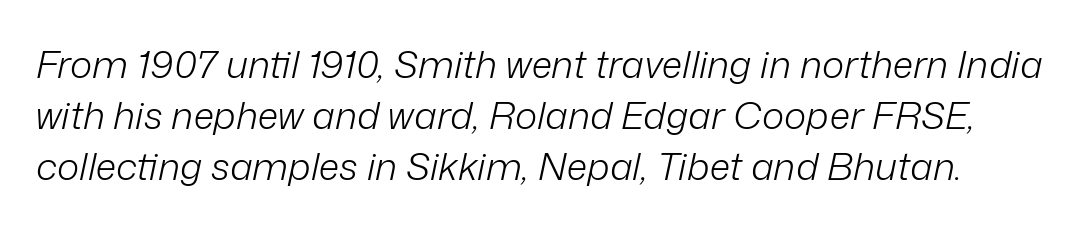
The image shows 38 px light type, italic (leaning right); set normal line spacing (1.34x), normal letter spacing, not underlined; low stroke contrast and a medium x-height.
